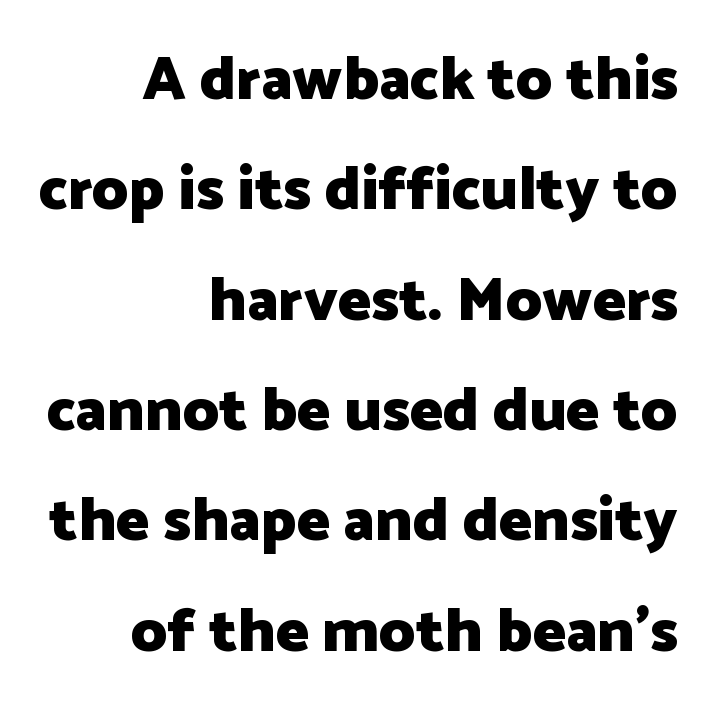
Tracking value appears to be zero — textbook default spacing. Every character sits straight up, as roman type does. Note: no serifs on the glyphs. Horizontally, the lines are justified to the trailing edge only.
